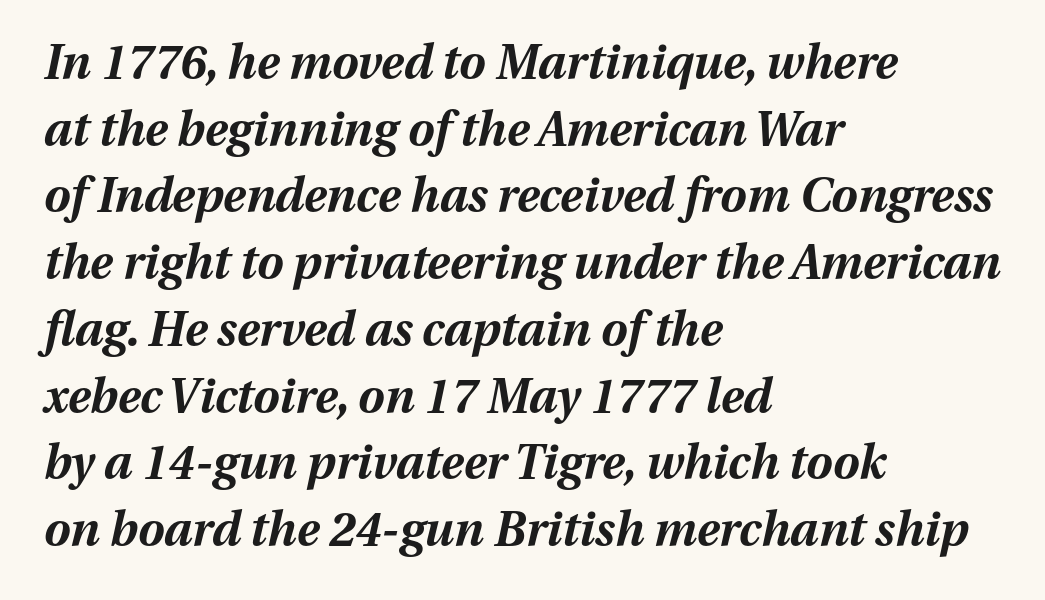
{"italic": "yes", "lean": "right", "slant_degrees": 13, "bold": "yes", "weight": "bold", "width": "normal", "stroke_contrast": "medium", "x_height": "medium", "monospaced": "no", "underline": "no", "align": "left", "line_spacing": "normal", "line_spacing_ratio": 1.42, "letter_spacing": "normal", "letter_spacing_em": 0.0, "glyph_px": 47}
